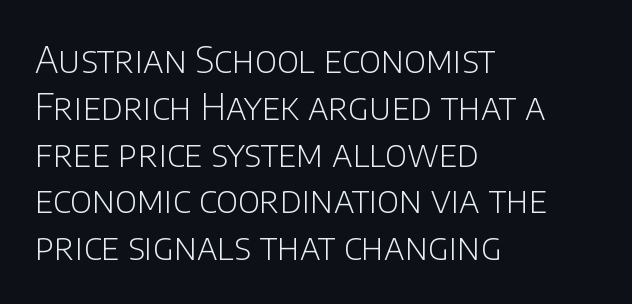
The image shows 36 px light sans-serif type, upright; set left-aligned, normal line spacing (1.3x), normal letter spacing, not underlined; low stroke contrast and a large x-height.
